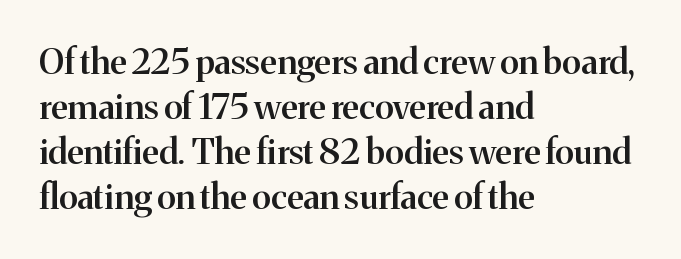
The image shows 35 px semibold serif type, upright; set left-aligned, normal line spacing (1.29x), normal letter spacing, not underlined; medium stroke contrast and a medium x-height.
